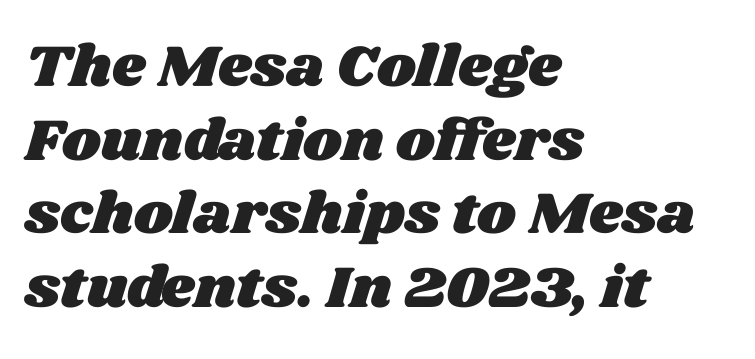
The image shows 59 px wide type; set left-aligned, normal line spacing (1.25x), normal letter spacing, not underlined; medium stroke contrast and a large x-height.
